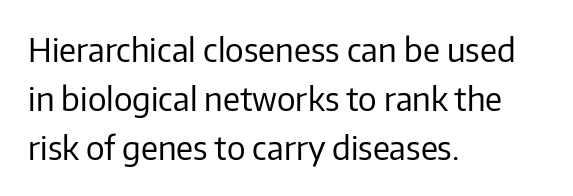
The image shows 33 px regular-weight sans-serif type, upright; set left-aligned, normal line spacing (1.48x), normal letter spacing, not underlined; low stroke contrast and a medium x-height.
